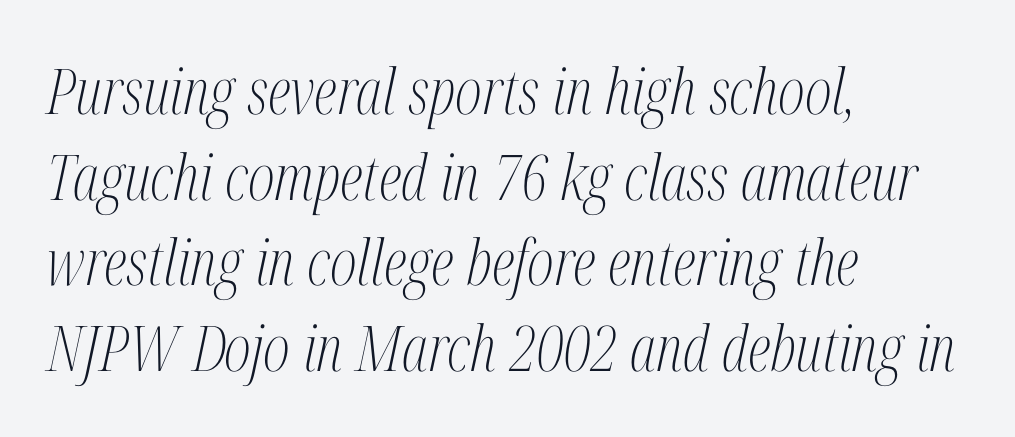
Q: Is the text bold? A: No.
Q: Is the text italic (slanted)? A: Yes, it leans right by about 12 degrees.
Q: Is the typeface a serif or a sans-serif typeface? A: Serif.
Q: Is the text underlined? A: No.
Q: How is the paragraph aligned? A: Left-aligned.
Q: Is the spacing between letters normal or unusually wide? A: Normal.
Q: Is the spacing between lines tight, normal or loose? A: Normal.
Q: Width (condensed, normal, or wide)? A: Condensed.
Q: Stroke contrast? A: Medium.
Q: x-height? A: Medium.
Q: Monospaced? A: No.
